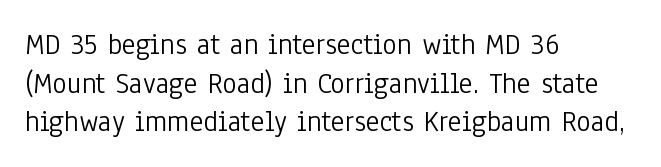
Inter-character spacing is left at the font's built-in metrics. Every row of glyphs begins at an identical x-position on the left. The strokes are not fattened; the text isn't bold. You could not count columns in this text — the font is proportionally spaced. Evenly set lines give the paragraph a standard silhouette. Underlining? Definitely not there.
